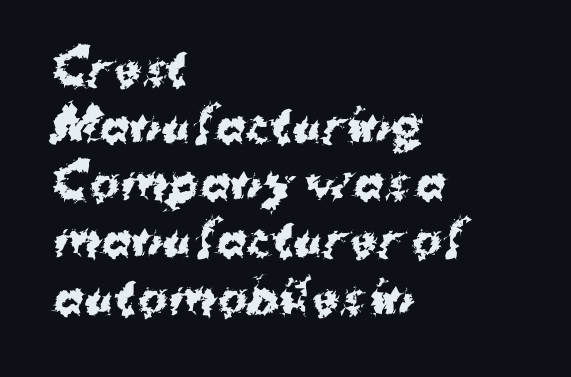
Q: Is the text bold? A: Yes.
Q: Is the text italic (slanted)? A: Yes.
Q: Is the typeface a serif or a sans-serif typeface? A: Sans-serif.
Q: Is the text underlined? A: No.
Q: How is the paragraph aligned? A: Left-aligned.
Q: Is the spacing between letters normal or unusually wide? A: Normal.
Q: Is the spacing between lines tight, normal or loose? A: Normal.
Q: Width (condensed, normal, or wide)? A: Normal.
Q: Stroke contrast? A: Medium.
Q: x-height? A: Medium.
Q: Monospaced? A: No.
